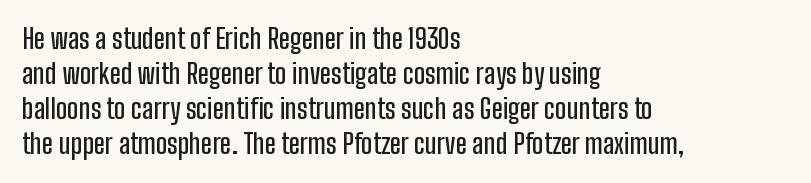
{"italic": "no", "underline": "no", "align": "left", "line_spacing": "normal", "line_spacing_ratio": 1.3, "letter_spacing": "normal", "letter_spacing_em": 0.0, "glyph_px": 27}
